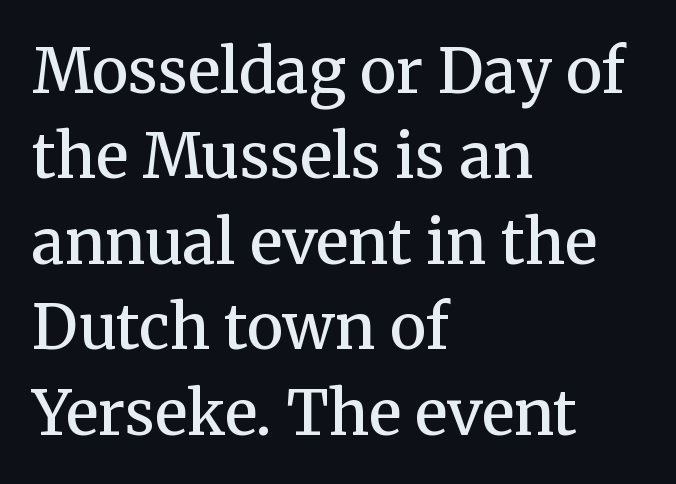
The image shows 61 px semibold serif type, upright; set left-aligned, normal line spacing (1.4x), normal letter spacing, not underlined; medium stroke contrast and a medium x-height.
